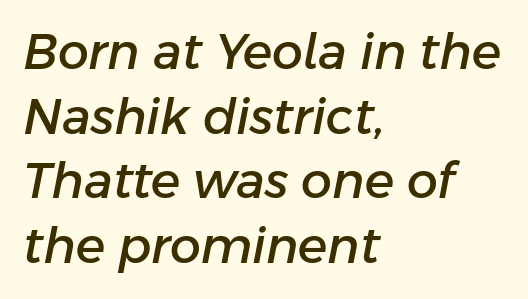
The image shows 49 px text type, italic (leaning right); set left-aligned, normal line spacing (1.32x), normal letter spacing, not underlined; low stroke contrast and a medium x-height.
